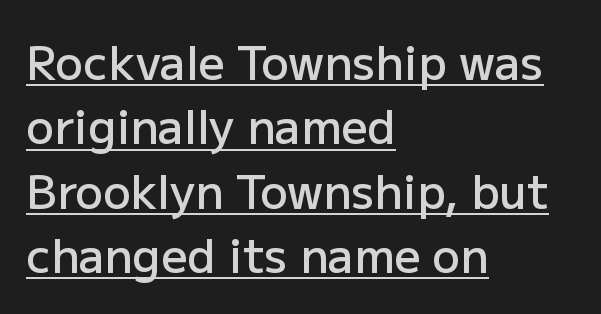
Q: Is the text bold? A: Semi-bold.
Q: Is the text italic (slanted)? A: No, it is upright.
Q: Is the typeface a serif or a sans-serif typeface? A: Sans-serif.
Q: Is the text underlined? A: Yes.
Q: How is the paragraph aligned? A: Left-aligned.
Q: Is the spacing between letters normal or unusually wide? A: Normal.
Q: Is the spacing between lines tight, normal or loose? A: Normal.
Q: Width (condensed, normal, or wide)? A: Normal.
Q: Stroke contrast? A: Low.
Q: x-height? A: Medium.
Q: Monospaced? A: No.
